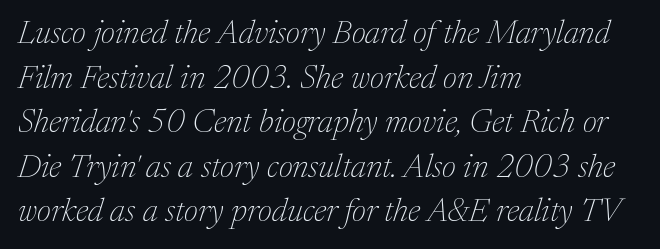
{"serif": "yes", "italic": "yes", "lean": "right", "slant_degrees": 17, "bold": "no", "weight": "thin", "width": "normal", "stroke_contrast": "medium", "x_height": "medium", "monospaced": "no", "underline": "no", "align": "left", "line_spacing": "normal", "line_spacing_ratio": 1.35, "letter_spacing": "normal", "letter_spacing_em": 0.0, "glyph_px": 33}
